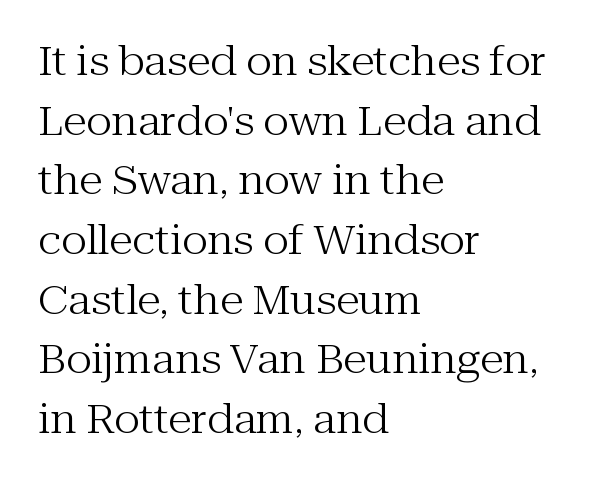
{"serif": "yes", "italic": "no", "bold": "no", "weight": "regular", "width": "normal", "stroke_contrast": "medium", "x_height": "medium", "monospaced": "no", "underline": "no", "align": "left", "line_spacing": "normal", "line_spacing_ratio": 1.53, "letter_spacing": "normal", "letter_spacing_em": 0.0, "glyph_px": 39}
